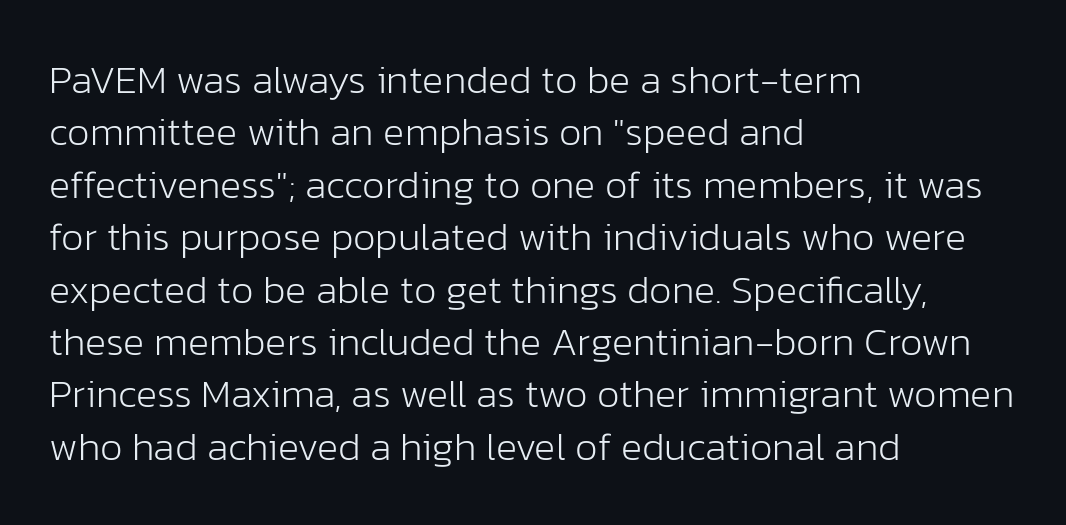
The image shows 40 px light sans-serif type, upright; set left-aligned, normal line spacing (1.31x), normal letter spacing, not underlined; low stroke contrast and a medium x-height.
